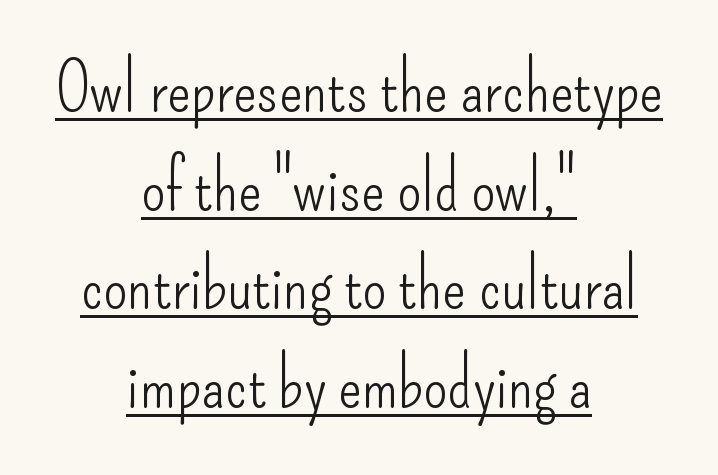
{"serif": "no", "italic": "no", "bold": "no", "weight": "light", "width": "condensed", "stroke_contrast": "low", "x_height": "small", "monospaced": "no", "underline": "yes", "align": "center", "line_spacing": "normal", "line_spacing_ratio": 1.43, "letter_spacing": "normal", "letter_spacing_em": 0.0, "glyph_px": 69}
